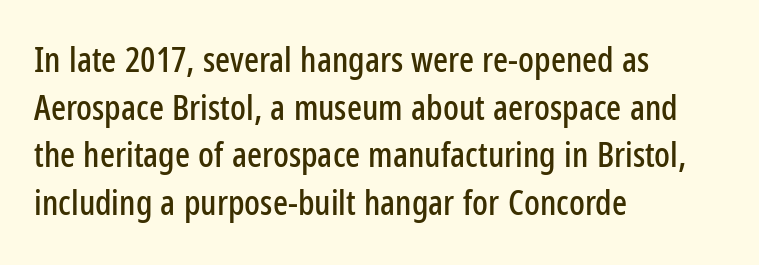
{"serif": "no", "italic": "no", "width": "condensed", "stroke_contrast": "low", "x_height": "medium", "monospaced": "no", "underline": "no", "align": "left", "line_spacing": "normal", "line_spacing_ratio": 1.36, "letter_spacing": "normal", "letter_spacing_em": 0.0, "glyph_px": 35}
